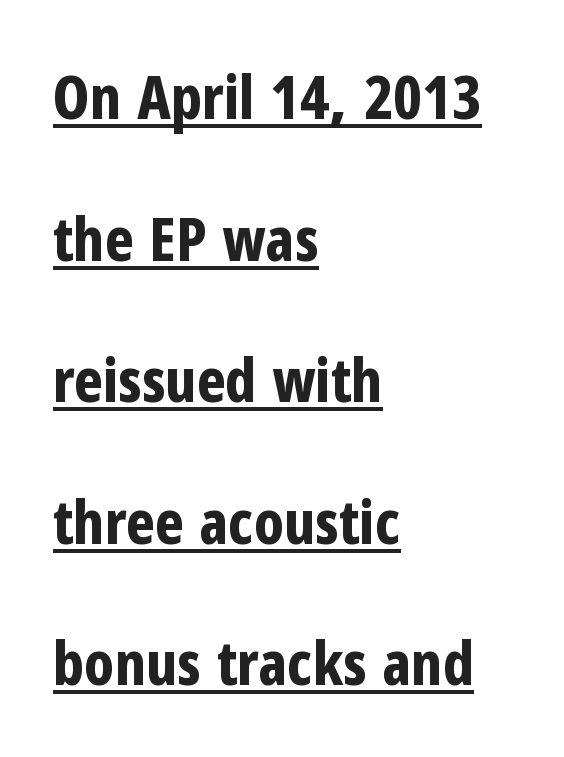
{"serif": "no", "italic": "no", "bold": "yes", "weight": "bold", "width": "condensed", "stroke_contrast": "low", "x_height": "medium", "monospaced": "no", "underline": "yes", "align": "left", "line_spacing": "loose", "line_spacing_ratio": 2.32, "letter_spacing": "normal", "letter_spacing_em": 0.0, "glyph_px": 61}
